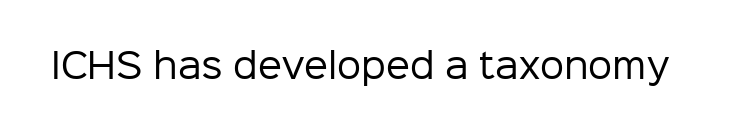
The rendering keeps characters at their native spacing. Serif or sans? Sans — the stroke terminals are bare. Heaviness? Minimal to ordinary, like unemphasized prose. This sample uses an upright cut, with every glyph sitting square on the baseline. Proportional: the letters do not fall into vertical columns. Glance below the letters and you will spot only blank space.
